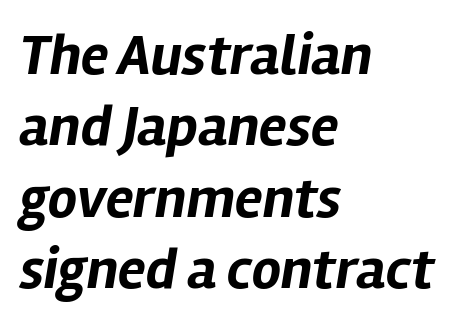
{"italic": "yes", "lean": "right", "slant_degrees": 12, "bold": "yes", "weight": "bold", "width": "normal", "stroke_contrast": "low", "x_height": "medium", "monospaced": "no", "underline": "no", "align": "left", "line_spacing_ratio": 1.23, "letter_spacing": "normal", "letter_spacing_em": 0.0, "glyph_px": 58}
